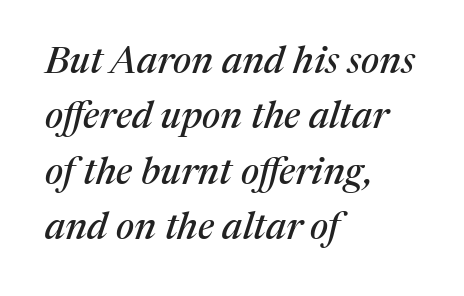
Emphasis-style slanted type is in use. Default kerning and tracking; the words read as compact shapes. This is serif lettering, the kind often seen in printed books. Students, observe: this is what conventionally led text looks like. Think of a printed novel: that variable character pitch is what you see here.
